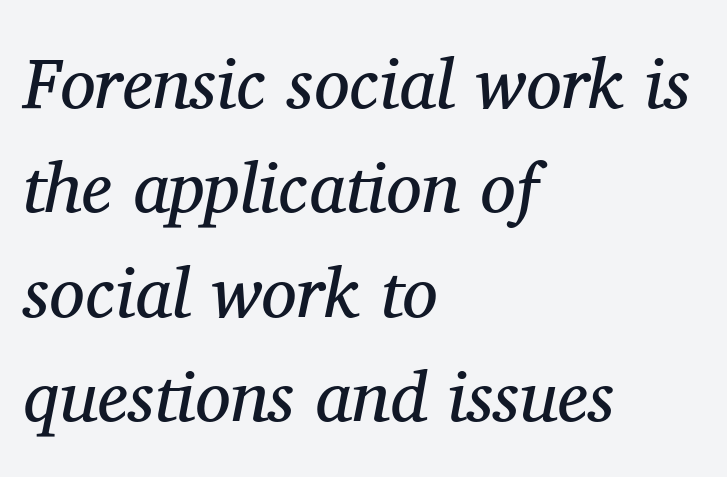
{"serif": "yes", "italic": "yes", "lean": "right", "slant_degrees": 11, "bold": "no", "weight": "regular", "width": "normal", "stroke_contrast": "medium", "x_height": "medium", "monospaced": "no", "underline": "no", "align": "left", "line_spacing": "normal", "line_spacing_ratio": 1.47, "letter_spacing": "normal", "letter_spacing_em": 0.0, "glyph_px": 71}
